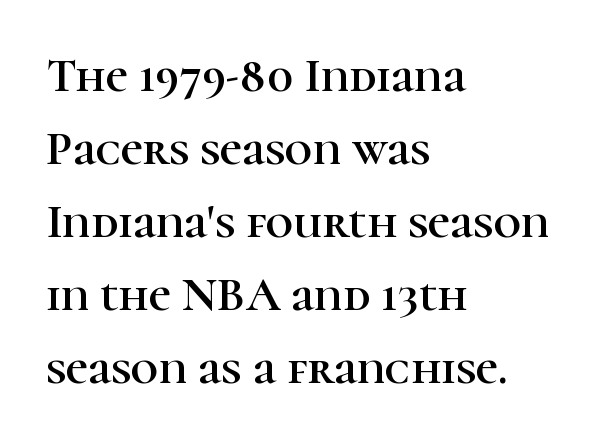
{"serif": "yes", "italic": "no", "width": "normal", "stroke_contrast": "high", "x_height": "medium", "monospaced": "no", "underline": "no", "align": "left", "line_spacing": "normal", "line_spacing_ratio": 1.52, "letter_spacing": "normal", "letter_spacing_em": 0.0, "glyph_px": 48}
